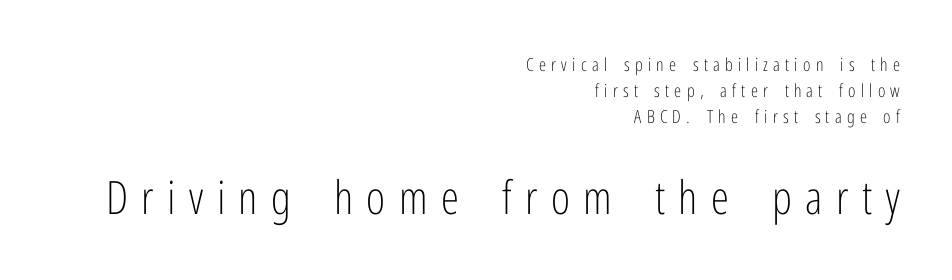
Descenders are the only things crossing below the line. Visually, the bottom section dominates because its glyphs are scaled up. Letterform terminals end flat and unadorned throughout the passage. Successive baselines arrive at the customary interval.
